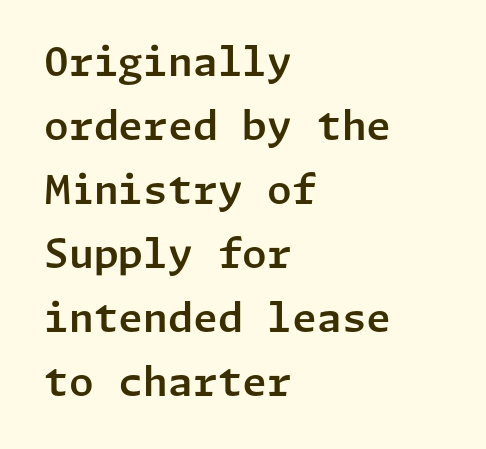
{"serif": "no", "italic": "no", "width": "normal", "stroke_contrast": "low", "x_height": "medium", "underline": "no", "align": "left", "line_spacing": "normal", "line_spacing_ratio": 1.6, "letter_spacing": "normal", "letter_spacing_em": 0.0, "glyph_px": 40}
